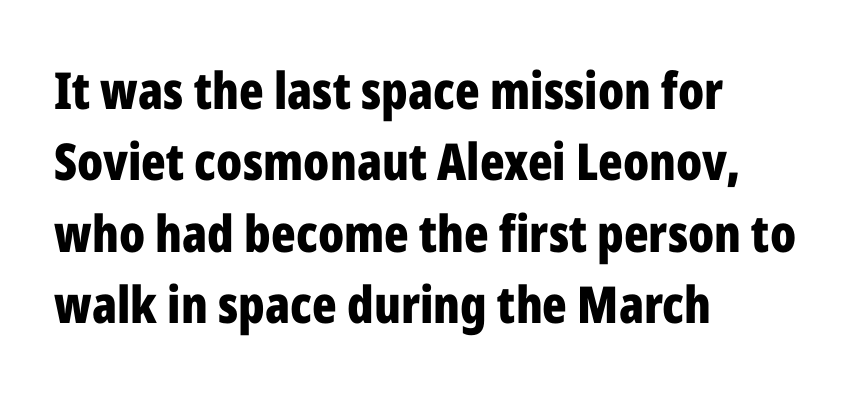
Compared with typical paragraphs, the rows here are spaced about the same. The compositor pushed each line to the left boundary. Bare-footed words on every line. No feet cap the strokes, marking this as sans-serif type. Caption: bold face, heavy strokes.
